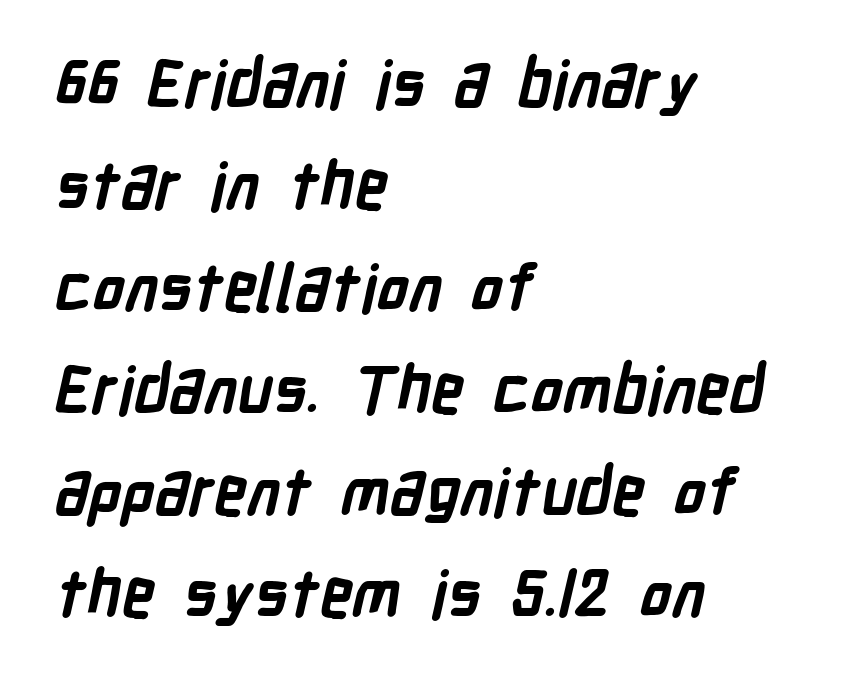
{"serif": "no", "bold": "yes", "weight": "semibold", "width": "condensed", "stroke_contrast": "low", "x_height": "medium", "monospaced": "no", "underline": "no", "align": "left", "line_spacing": "normal", "line_spacing_ratio": 1.57, "letter_spacing": "normal", "letter_spacing_em": 0.0, "glyph_px": 65}
